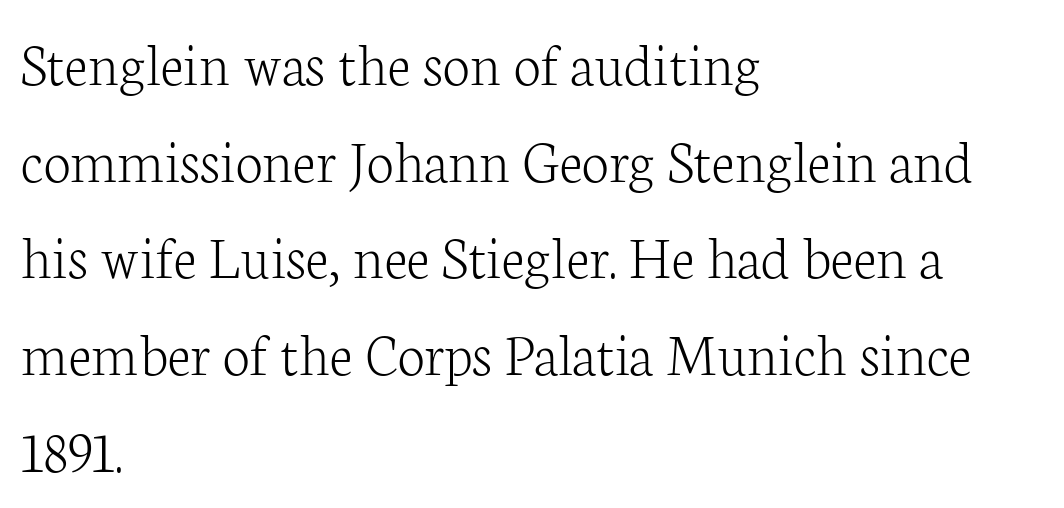
The image shows 62 px light serif type, upright; set left-aligned, normal line spacing (1.56x), normal letter spacing, not underlined; low stroke contrast and a medium x-height.
